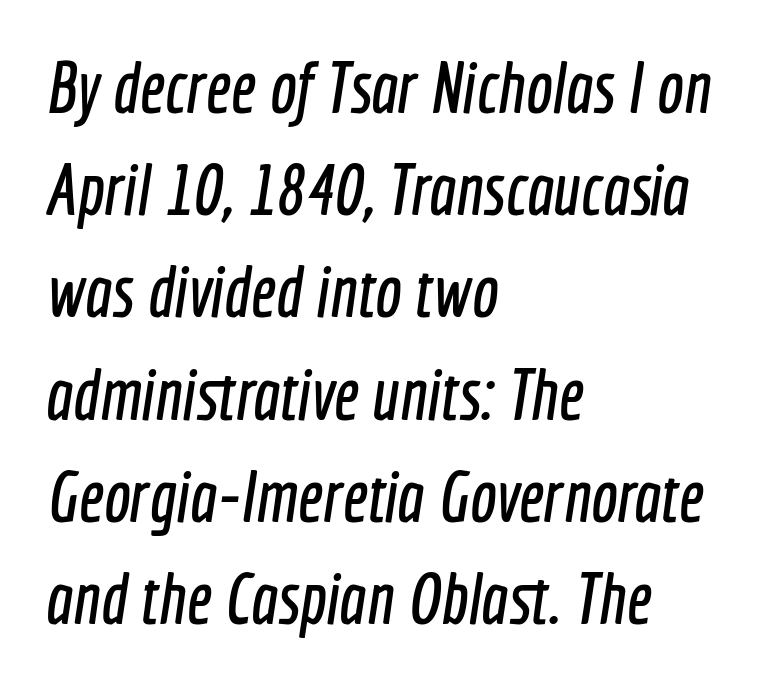
The image shows 71 px condensed sans-serif type; set left-aligned, normal line spacing (1.44x), normal letter spacing, not underlined; a medium x-height.
